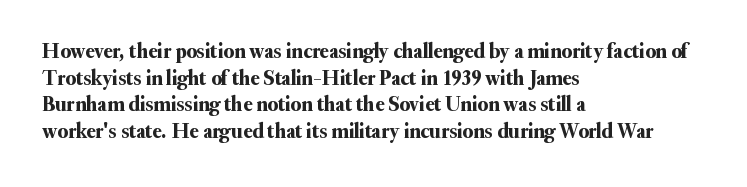
Successive baselines arrive at the customary interval. The space directly below the letters is spotless. The face used here is rendered with its standard letterfit. The rendering anchors every line to the left-hand side.
